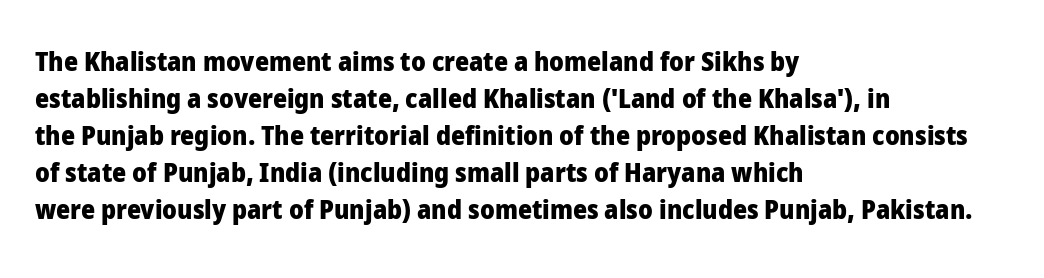
Every character sits straight up, as roman type does. Words appear dense and cohesive because spacing is normal. On the weight axis this lands at bold, roughly 700. In terms of leading, this rendering sits right in the middle.
